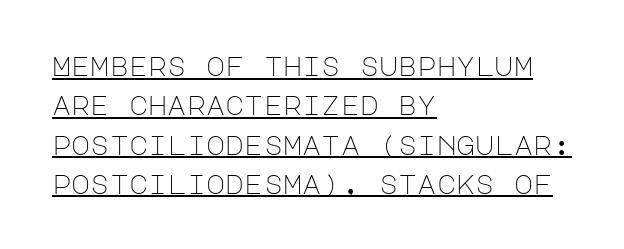
{"italic": "no", "bold": "no", "underline": "yes", "align": "left", "line_spacing": "normal", "line_spacing_ratio": 1.51, "letter_spacing": "normal", "letter_spacing_em": 0.0, "glyph_px": 26}
